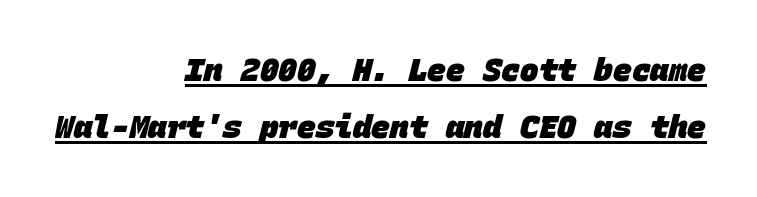
Q: Is the text bold? A: Yes.
Q: Is the typeface a serif or a sans-serif typeface? A: Sans-serif.
Q: Is the text underlined? A: Yes.
Q: How is the paragraph aligned? A: Right-aligned.
Q: Is the spacing between letters normal or unusually wide? A: Normal.
Q: Width (condensed, normal, or wide)? A: Normal.
Q: Stroke contrast? A: Low.
Q: x-height? A: Large.
Q: Monospaced? A: Yes.
